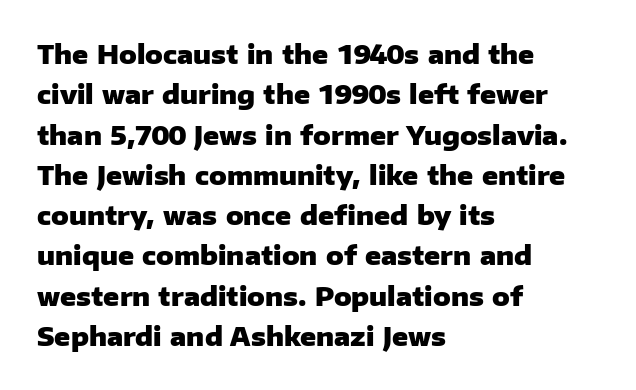
Q: Is the text bold? A: Yes.
Q: Is the text italic (slanted)? A: No, it is upright.
Q: Is the text underlined? A: No.
Q: How is the paragraph aligned? A: Left-aligned.
Q: Is the spacing between letters normal or unusually wide? A: Normal.
Q: Is the spacing between lines tight, normal or loose? A: Normal.
